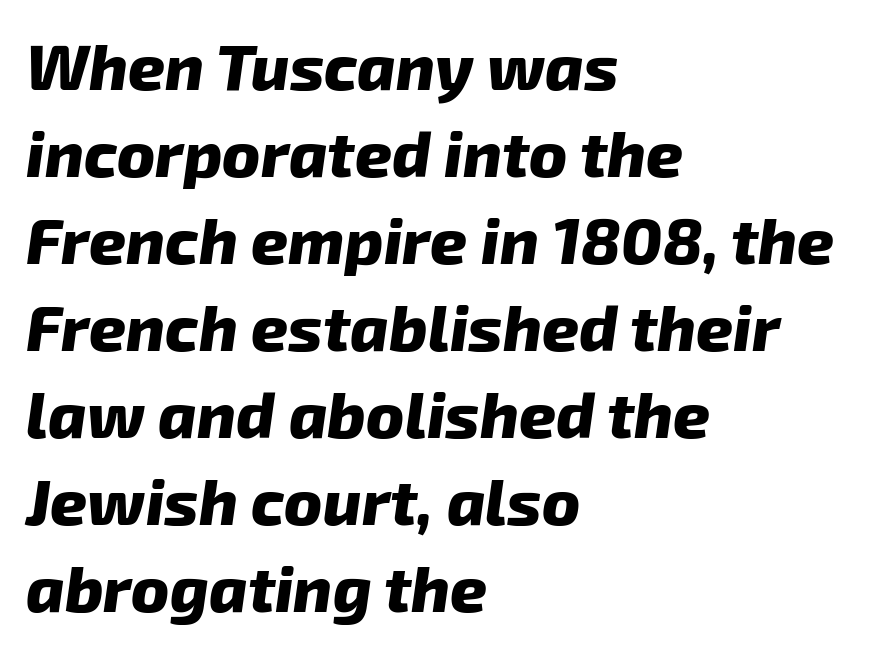
The image shows 64 px heavy type, italic (leaning right); set left-aligned, normal line spacing (1.36x), normal letter spacing, not underlined; low stroke contrast and a medium x-height.
